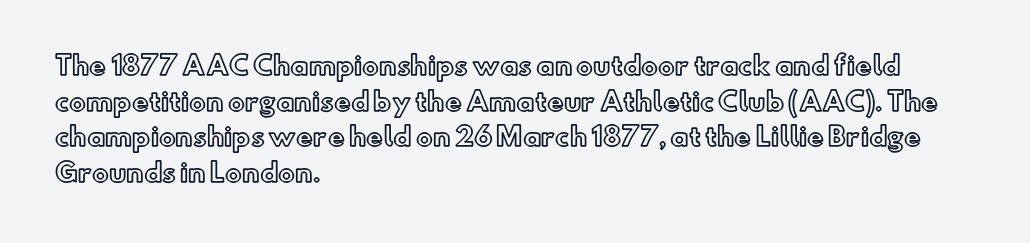
{"italic": "no", "underline": "no", "align": "left", "line_spacing": "normal", "line_spacing_ratio": 1.43, "letter_spacing": "normal", "letter_spacing_em": 0.0, "glyph_px": 25}
